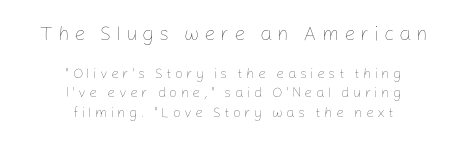
Q: Is the text bold? A: No.
Q: Is the text italic (slanted)? A: No, it is upright.
Q: Is the text underlined? A: No.
Q: How is the paragraph aligned? A: Centered.
Q: Is the spacing between letters normal or unusually wide? A: Unusually wide.
Q: Is the spacing between lines tight, normal or loose? A: Normal.
Q: Which block of text is set in a larger size, the first (top) or the second (bottom)? A: The first (top) one.
